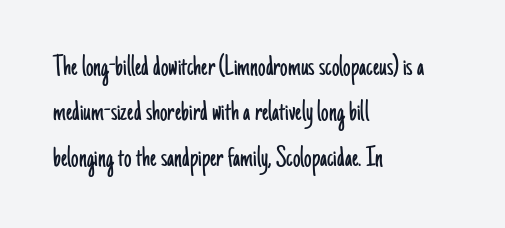
Descenders are the only things crossing below the line. How would I describe the line gaps? Plain and ordinary. The letters advance in unequal steps, a hallmark of proportional type. I'd call this a sans setting — the letters go barefoot. Between one letter and the next there's only the usual sliver of space.
